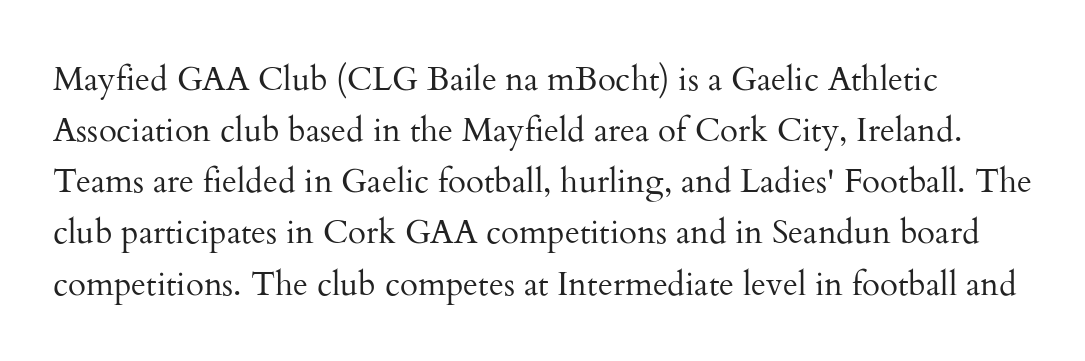
Has an underline been added? It has not. The block of text has a typical density, with ordinary space between rows. The passage shown is not bold in any degree. The gaps between neighbouring characters are ordinary and unremarkable. Unlike a clean sans, this face finishes its strokes with serifs.
